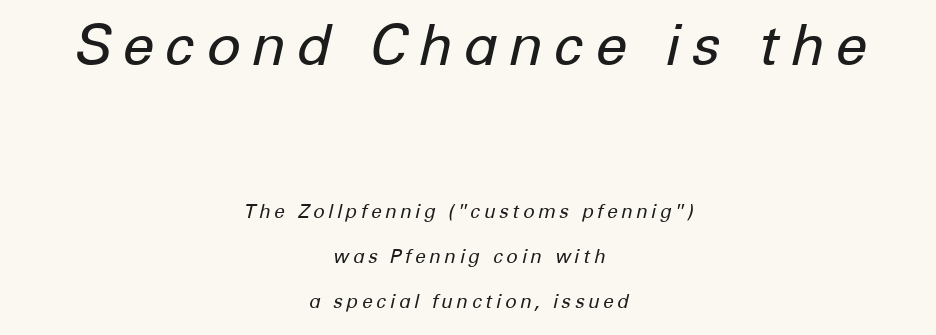
{"italic": "yes", "lean": "right", "slant_degrees": 12, "bold": "no", "weight": "regular", "width": "normal", "stroke_contrast": "low", "x_height": "medium", "monospaced": "no", "underline": "no", "align": "center", "line_spacing": "loose", "line_spacing_ratio": 2.37, "larger_block": "first", "size_ratio": 3.0, "glyph_px": 57}
